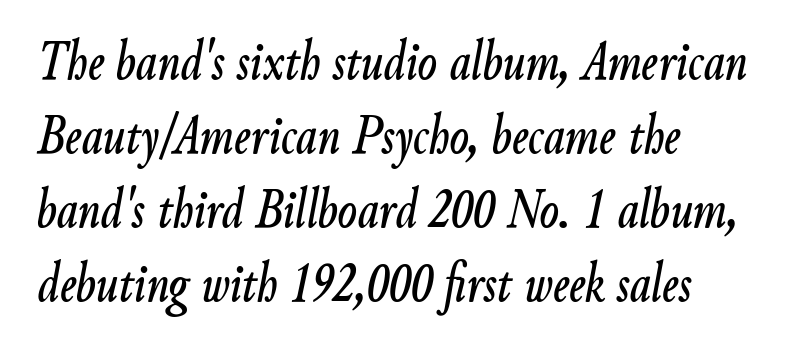
{"italic": "yes", "lean": "right", "slant_degrees": 9, "width": "condensed", "stroke_contrast": "low", "x_height": "small", "monospaced": "no", "underline": "no", "line_spacing": "normal", "line_spacing_ratio": 1.3, "letter_spacing": "normal", "letter_spacing_em": 0.0, "glyph_px": 57}
